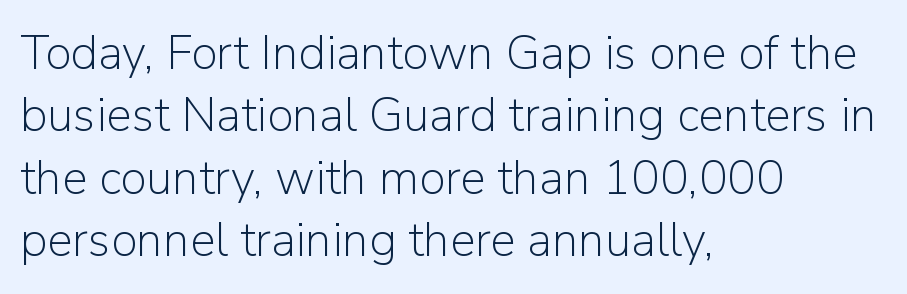
{"serif": "no", "italic": "no", "bold": "no", "weight": "light", "width": "normal", "stroke_contrast": "low", "x_height": "medium", "monospaced": "no", "underline": "no", "align": "left", "line_spacing": "normal", "line_spacing_ratio": 1.3, "letter_spacing": "normal", "letter_spacing_em": 0.0, "glyph_px": 48}
